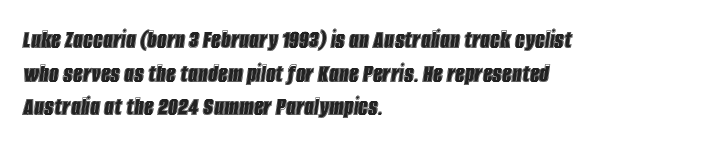
{"italic": "yes", "lean": "right", "slant_degrees": 8, "underline": "no", "align": "left", "line_spacing": "normal", "line_spacing_ratio": 1.25, "letter_spacing": "normal", "letter_spacing_em": 0.0, "glyph_px": 27}
